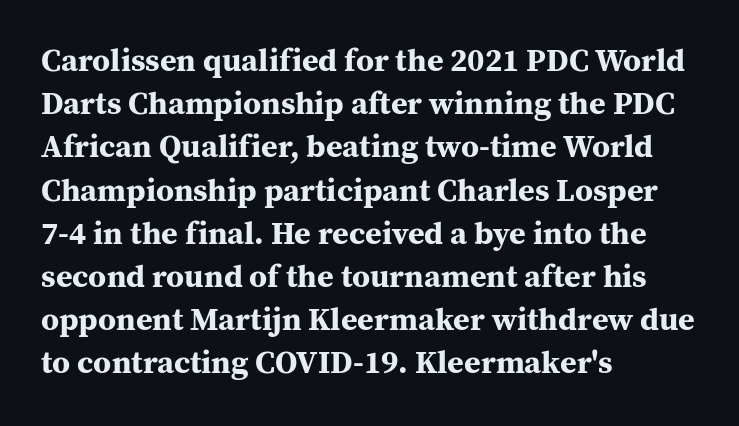
Students, note that the glyphs here touch the page at normal intervals. Looks like regular typesetting: each glyph gets only the width it needs. The rendering anchors every line to the left-hand side. Type without underlining. These lines carry a lot of weight — the face is fully bold.
